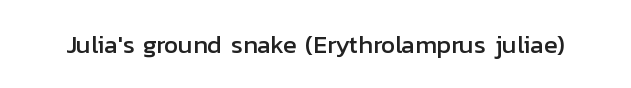
The image shows 25 px text type, upright; set normal letter spacing, not underlined.
